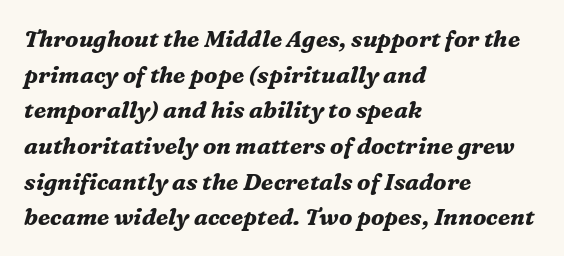
The image shows 23 px bold type, italic (leaning right); set left-aligned, normal line spacing (1.55x), normal letter spacing, not underlined.
